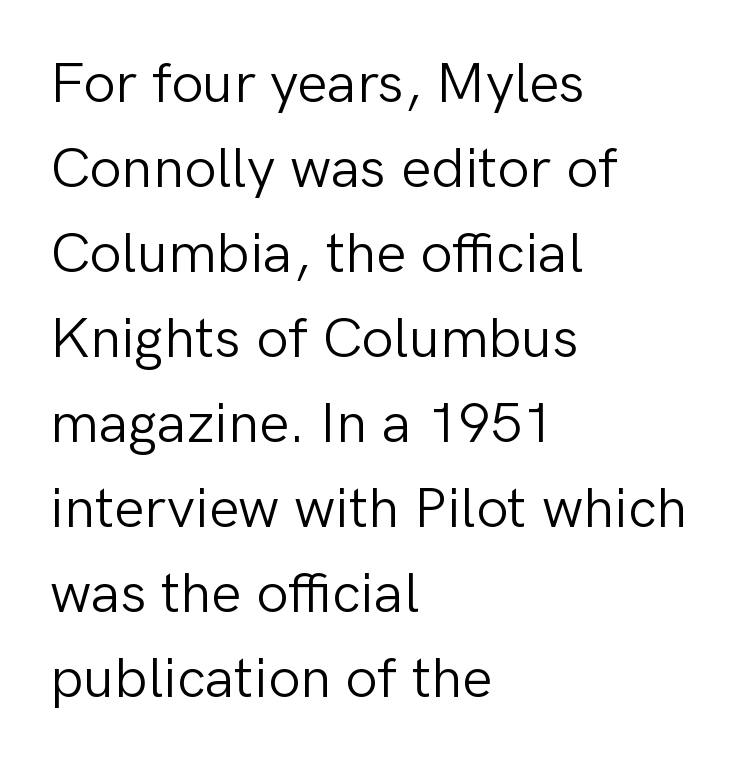
The letters stand straight up with perfectly vertical stems. Line beginnings align vertically; line endings do not. The face used here is proportionally spaced, like ordinary book or web type. Characters follow at the spacing the type designer built in. The vertical gap from one line to the next is medium. Is this a heavy cut? Hardly; it is regular or lighter.
